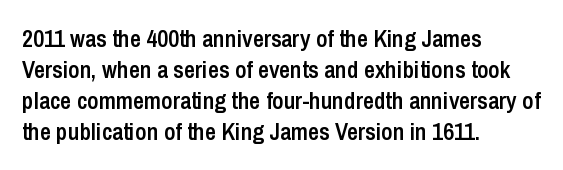
Q: Is the text bold? A: Semi-bold.
Q: Is the text italic (slanted)? A: No, it is upright.
Q: Is the text underlined? A: No.
Q: How is the paragraph aligned? A: Left-aligned.
Q: Is the spacing between letters normal or unusually wide? A: Normal.
Q: Is the spacing between lines tight, normal or loose? A: Normal.
